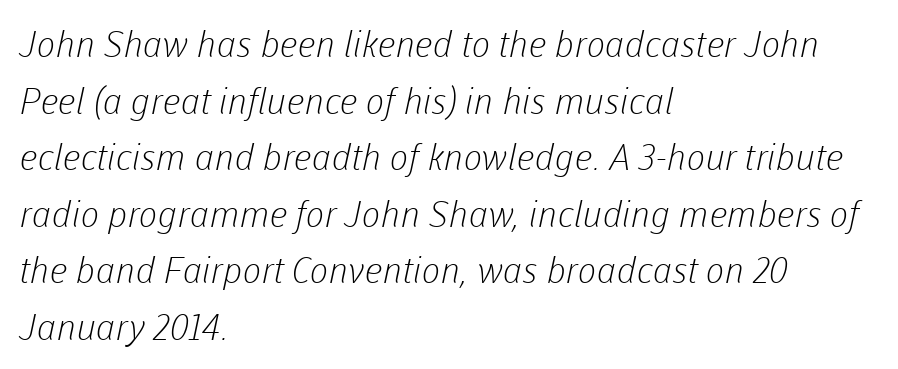
Q: Is the text bold? A: No.
Q: Is the typeface a serif or a sans-serif typeface? A: Sans-serif.
Q: Is the text underlined? A: No.
Q: How is the paragraph aligned? A: Left-aligned.
Q: Is the spacing between letters normal or unusually wide? A: Normal.
Q: Is the spacing between lines tight, normal or loose? A: Normal.
Q: Width (condensed, normal, or wide)? A: Normal.
Q: Stroke contrast? A: Low.
Q: x-height? A: Medium.
Q: Monospaced? A: No.
